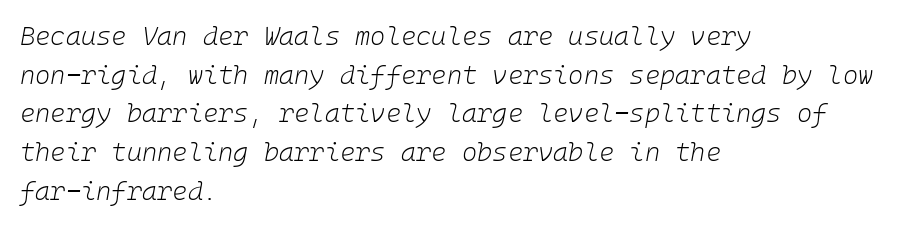
The image shows 26 px text type, italic (leaning right); set left-aligned, normal line spacing (1.49x), normal letter spacing, not underlined.
